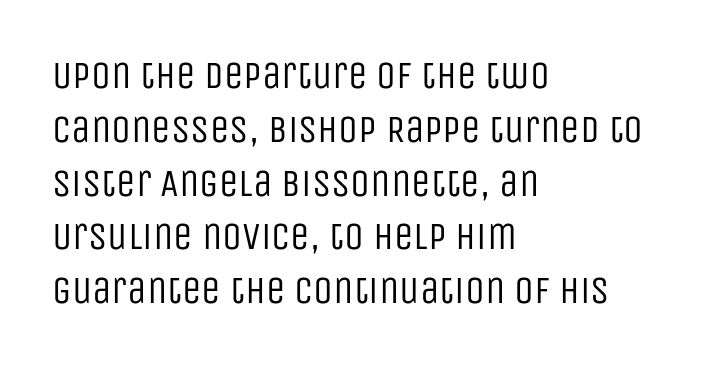
The image shows 39 px regular-weight, condensed sans-serif type, upright; set left-aligned, normal line spacing (1.38x), normal letter spacing, not underlined; low stroke contrast and a large x-height.
